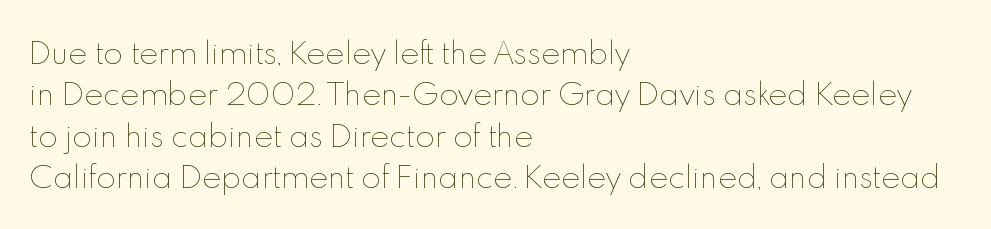
{"italic": "no", "bold": "no", "weight": "thin", "width": "normal", "x_height": "small", "monospaced": "no", "underline": "no", "align": "left", "line_spacing": "normal", "line_spacing_ratio": 1.43, "letter_spacing": "normal", "letter_spacing_em": 0.0, "glyph_px": 29}
